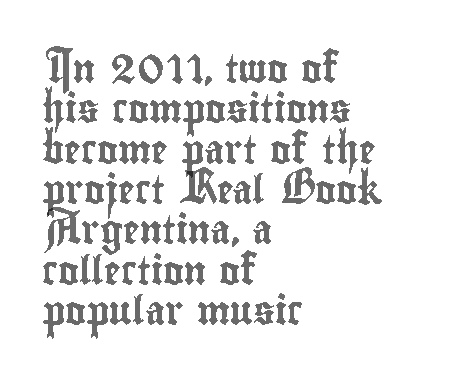
Q: Is the text italic (slanted)? A: No, it is upright.
Q: Is the text underlined? A: No.
Q: How is the paragraph aligned? A: Left-aligned.
Q: Is the spacing between letters normal or unusually wide? A: Normal.
Q: Is the spacing between lines tight, normal or loose? A: Normal.
Q: Width (condensed, normal, or wide)? A: Condensed.
Q: x-height? A: Small.
Q: Monospaced? A: No.
